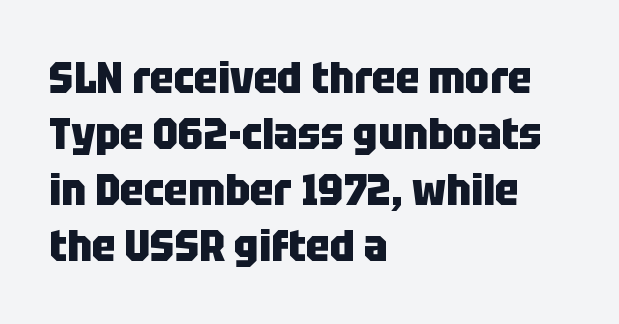
Teacher's note: observe the even left margin — that is flush-left alignment. Typographically, this falls in the sans-serif category. Varying glyph widths throughout — classic text-font behaviour. Descenders hang freely into open space. These lines sit exactly where default settings would place them. How heavy is the stroke? Heavy — this is a bold.
